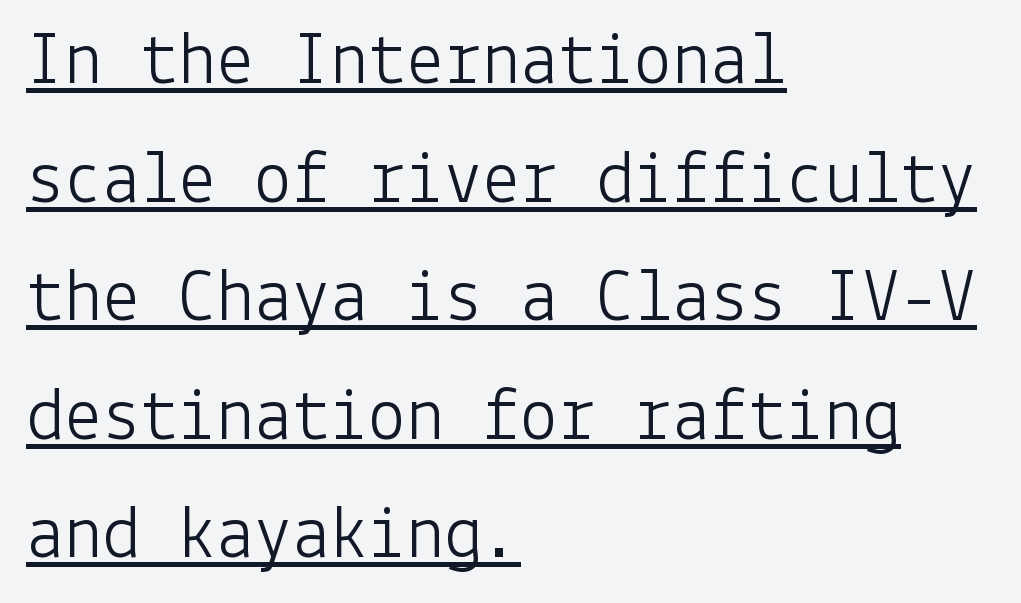
The image shows 76 px light sans-serif type, upright; set left-aligned, normal line spacing (1.56x), normal letter spacing, underlined; low stroke contrast and a medium x-height.
